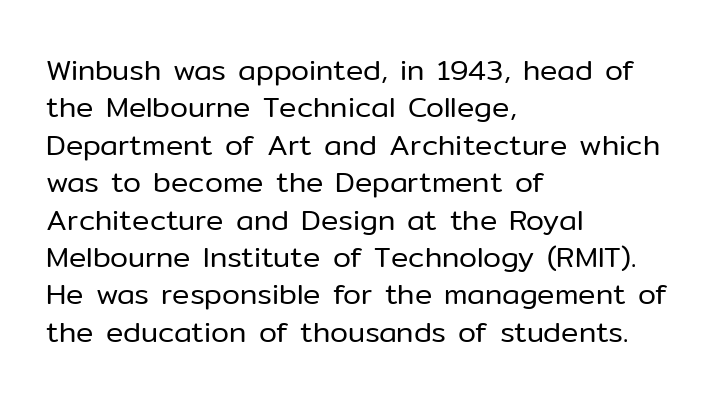
Q: Is the text bold? A: No.
Q: Is the text italic (slanted)? A: No, it is upright.
Q: Is the typeface a serif or a sans-serif typeface? A: Sans-serif.
Q: Is the text underlined? A: No.
Q: How is the paragraph aligned? A: Left-aligned.
Q: Is the spacing between letters normal or unusually wide? A: Normal.
Q: Is the spacing between lines tight, normal or loose? A: Normal.
Q: Width (condensed, normal, or wide)? A: Normal.
Q: Stroke contrast? A: Low.
Q: x-height? A: Medium.
Q: Monospaced? A: No.
